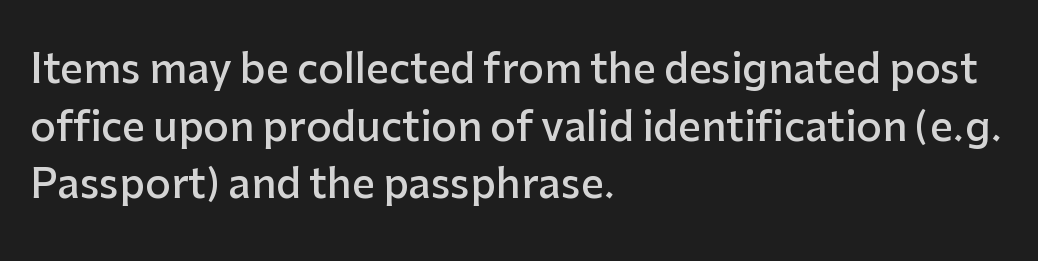
{"serif": "no", "italic": "no", "bold": "semi", "weight": "semibold", "width": "normal", "stroke_contrast": "low", "x_height": "medium", "monospaced": "no", "underline": "no", "align": "left", "line_spacing": "normal", "line_spacing_ratio": 1.44, "letter_spacing": "normal", "letter_spacing_em": 0.0, "glyph_px": 40}
